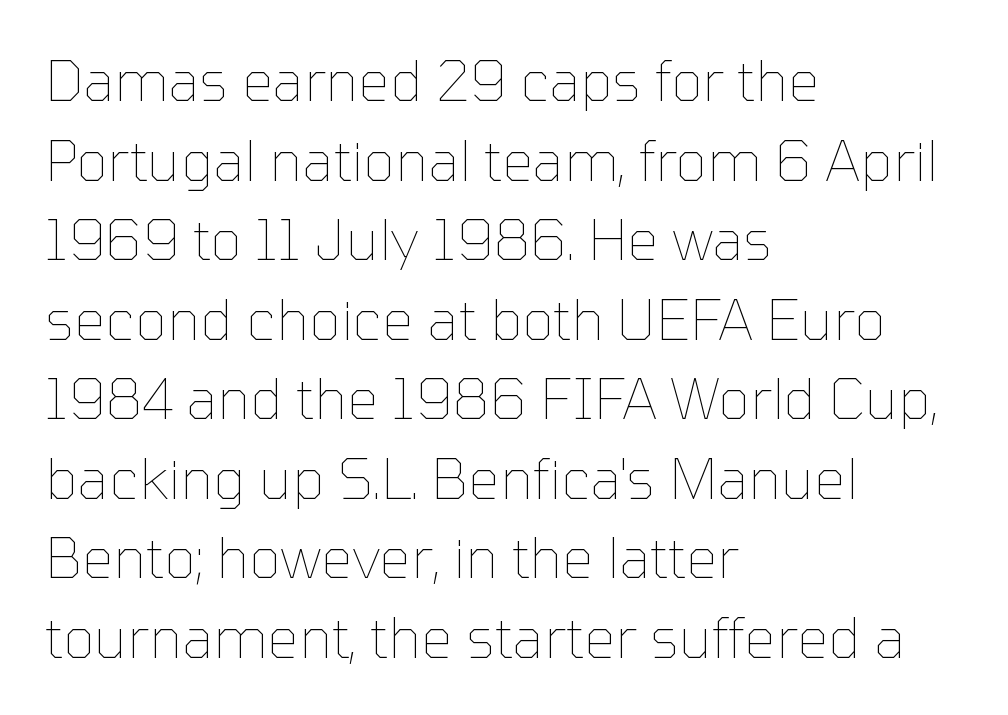
The typography opts for an upright posture over an oblique one. Students, observe: this is what conventionally led text looks like. The font is comparable to plain body text, perhaps lighter. This rendering features lettering with no underline.
